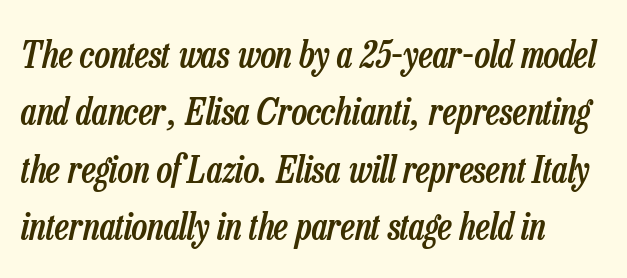
Q: Is the text bold? A: Semi-bold.
Q: Is the text italic (slanted)? A: Yes, it leans right by about 13 degrees.
Q: Is the text underlined? A: No.
Q: How is the paragraph aligned? A: Left-aligned.
Q: Is the spacing between letters normal or unusually wide? A: Normal.
Q: Is the spacing between lines tight, normal or loose? A: Normal.
Q: Width (condensed, normal, or wide)? A: Condensed.
Q: Stroke contrast? A: Low.
Q: x-height? A: Medium.
Q: Monospaced? A: No.
